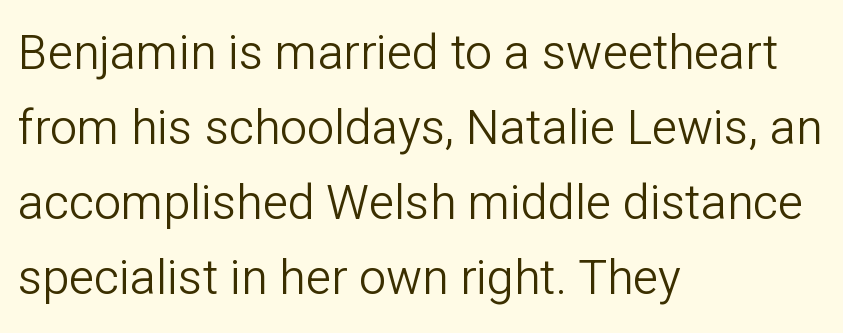
Q: Is the text bold? A: No.
Q: Is the text italic (slanted)? A: No, it is upright.
Q: Is the typeface a serif or a sans-serif typeface? A: Sans-serif.
Q: Is the text underlined? A: No.
Q: How is the paragraph aligned? A: Left-aligned.
Q: Is the spacing between letters normal or unusually wide? A: Normal.
Q: Is the spacing between lines tight, normal or loose? A: Normal.
Q: Width (condensed, normal, or wide)? A: Normal.
Q: Stroke contrast? A: Low.
Q: x-height? A: Medium.
Q: Monospaced? A: No.
